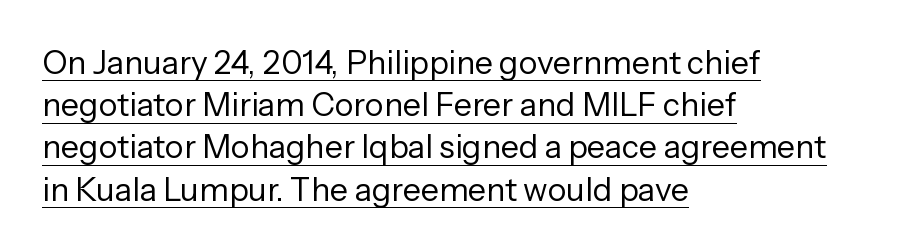
The image shows 32 px regular-weight sans-serif type, upright; set left-aligned, normal line spacing (1.32x), normal letter spacing, underlined; low stroke contrast and a medium x-height.
